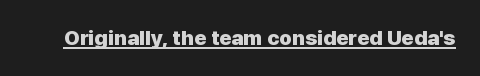
Q: Is the text bold? A: Yes.
Q: Is the text italic (slanted)? A: No, it is upright.
Q: Is the text underlined? A: Yes.
Q: Is the spacing between letters normal or unusually wide? A: Normal.
